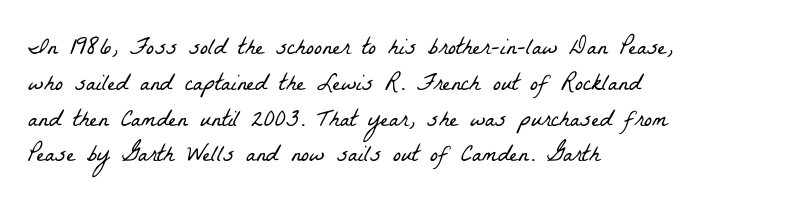
Q: Is the text bold? A: No.
Q: Is the text underlined? A: No.
Q: How is the paragraph aligned? A: Left-aligned.
Q: Is the spacing between letters normal or unusually wide? A: Normal.
Q: Is the spacing between lines tight, normal or loose? A: Normal.
